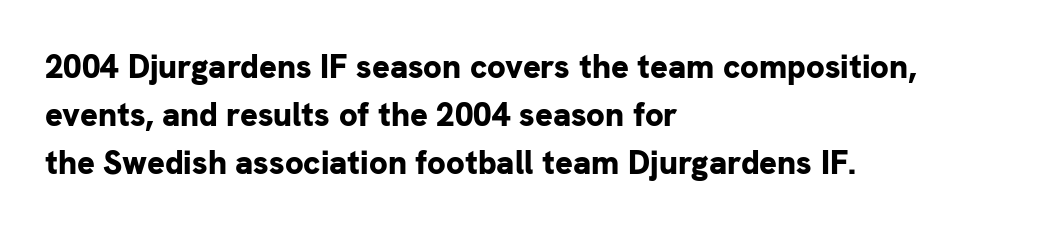
{"serif": "no", "italic": "no", "bold": "yes", "weight": "bold", "width": "normal", "stroke_contrast": "low", "x_height": "medium", "monospaced": "no", "underline": "no", "align": "left", "line_spacing": "normal", "line_spacing_ratio": 1.45, "letter_spacing": "normal", "letter_spacing_em": 0.0, "glyph_px": 33}
